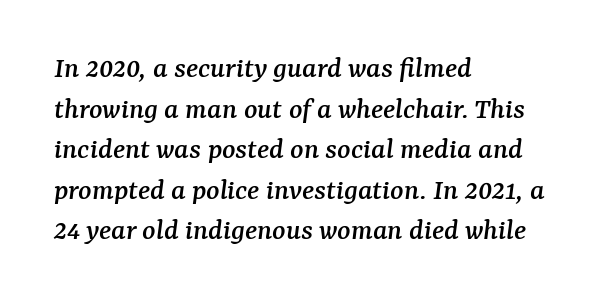
Q: Is the text italic (slanted)? A: Yes, it leans right by about 7 degrees.
Q: Is the typeface a serif or a sans-serif typeface? A: Serif.
Q: Is the text underlined? A: No.
Q: How is the paragraph aligned? A: Left-aligned.
Q: Is the spacing between letters normal or unusually wide? A: Normal.
Q: Is the spacing between lines tight, normal or loose? A: Normal.
Q: Width (condensed, normal, or wide)? A: Normal.
Q: Stroke contrast? A: Medium.
Q: x-height? A: Medium.
Q: Monospaced? A: No.
